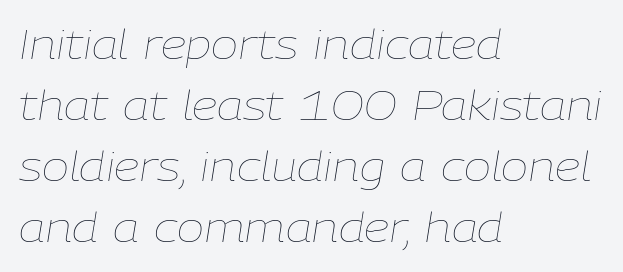
The image shows 41 px thin type, italic (leaning right); set left-aligned, normal line spacing (1.49x), normal letter spacing, not underlined; low stroke contrast and a medium x-height.
